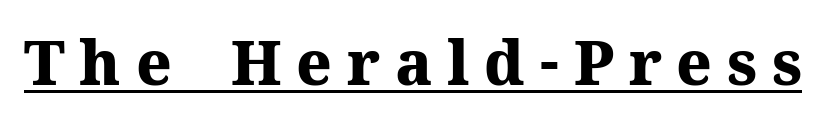
The image shows 61 px heavy serif type, upright; set unusually wide letter spacing (+0.24 em), underlined; medium stroke contrast and a medium x-height.
